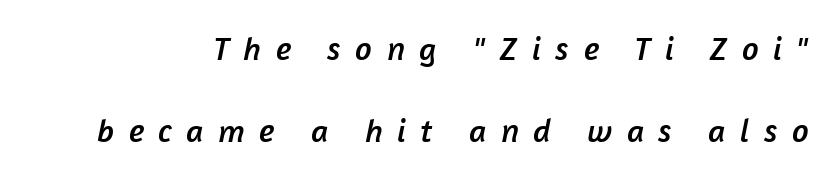
{"serif": "no", "width": "normal", "stroke_contrast": "low", "x_height": "medium", "monospaced": "no", "underline": "no", "line_spacing": "loose", "line_spacing_ratio": 2.5, "letter_spacing": "wide", "letter_spacing_em": 0.44, "glyph_px": 33}
